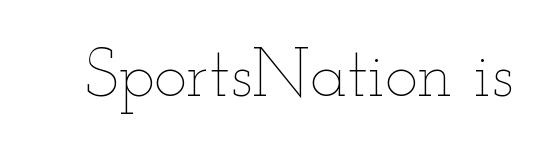
The words here are not underlined. Designer's note — italics off, roman on. The face used here is proportionally spaced, like ordinary book or web type. Counters stay open thanks to moderate or lighter strokes. Observe the ordinary spacing: letters are neighbours, not strangers.
